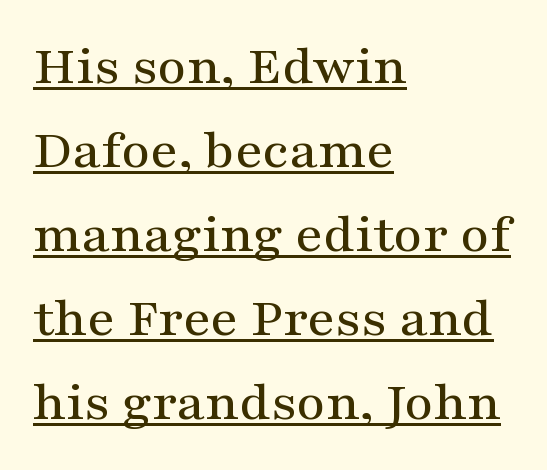
The image shows 56 px wide serif type, upright; set left-aligned, normal line spacing (1.5x), normal letter spacing, underlined; medium stroke contrast and a medium x-height.
